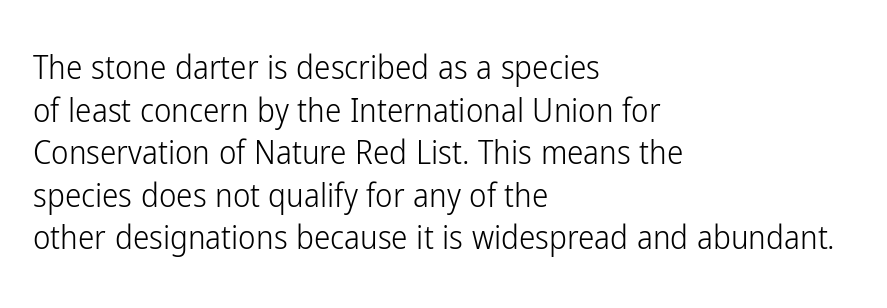
Q: Is the text bold? A: No.
Q: Is the text italic (slanted)? A: No, it is upright.
Q: Is the typeface a serif or a sans-serif typeface? A: Sans-serif.
Q: Is the text underlined? A: No.
Q: How is the paragraph aligned? A: Left-aligned.
Q: Is the spacing between letters normal or unusually wide? A: Normal.
Q: Is the spacing between lines tight, normal or loose? A: Normal.
Q: Width (condensed, normal, or wide)? A: Condensed.
Q: Stroke contrast? A: Low.
Q: x-height? A: Medium.
Q: Monospaced? A: No.
